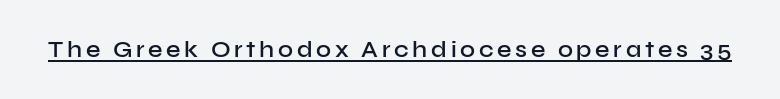
Q: Is the text bold? A: Semi-bold.
Q: Is the text italic (slanted)? A: No, it is upright.
Q: Is the text underlined? A: Yes.
